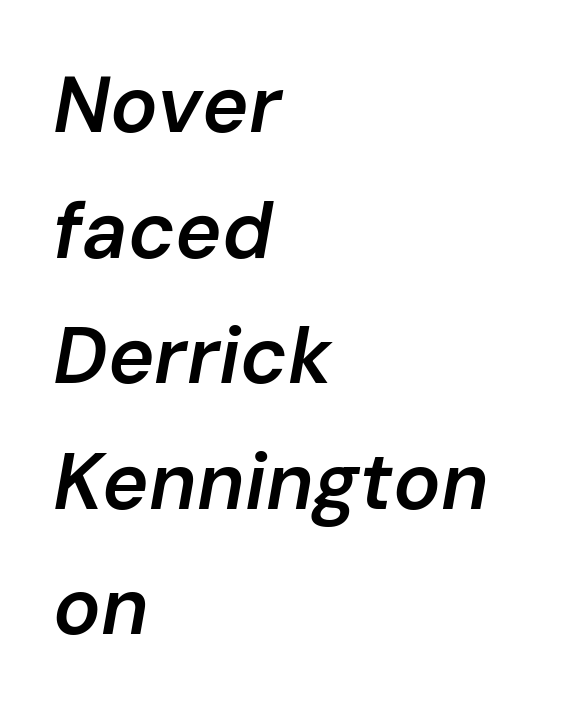
The image shows 79 px semibold type, italic (leaning right); set left-aligned, normal line spacing (1.59x), normal letter spacing, not underlined; low stroke contrast and a medium x-height.
